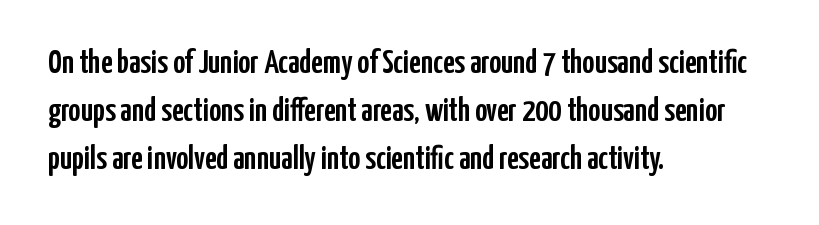
{"serif": "no", "italic": "no", "width": "condensed", "stroke_contrast": "low", "x_height": "medium", "monospaced": "no", "underline": "no", "align": "left", "line_spacing": "normal", "line_spacing_ratio": 1.46, "letter_spacing": "normal", "letter_spacing_em": 0.0, "glyph_px": 33}
